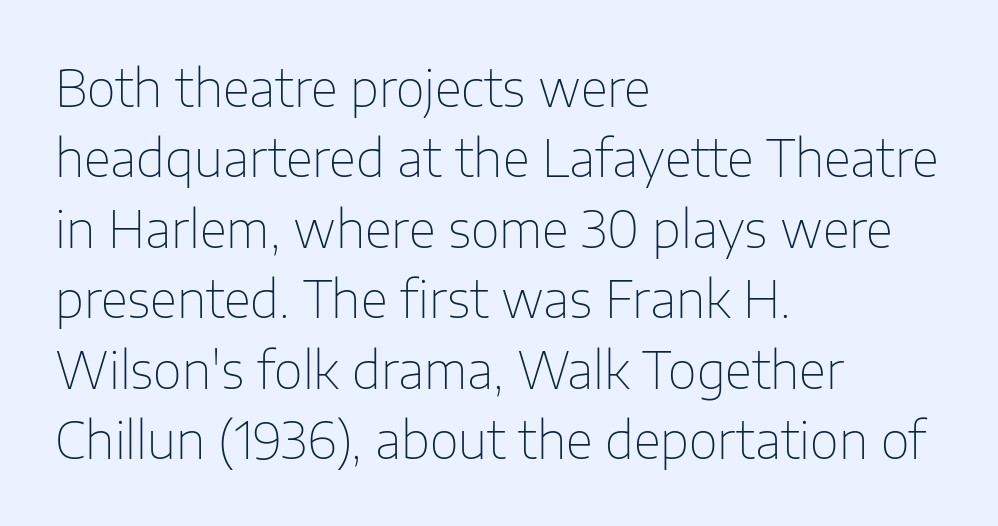
Q: Is the text bold? A: No.
Q: Is the text italic (slanted)? A: No, it is upright.
Q: Is the typeface a serif or a sans-serif typeface? A: Sans-serif.
Q: Is the text underlined? A: No.
Q: How is the paragraph aligned? A: Left-aligned.
Q: Is the spacing between letters normal or unusually wide? A: Normal.
Q: Is the spacing between lines tight, normal or loose? A: Normal.
Q: Width (condensed, normal, or wide)? A: Normal.
Q: Stroke contrast? A: Low.
Q: x-height? A: Medium.
Q: Monospaced? A: No.
